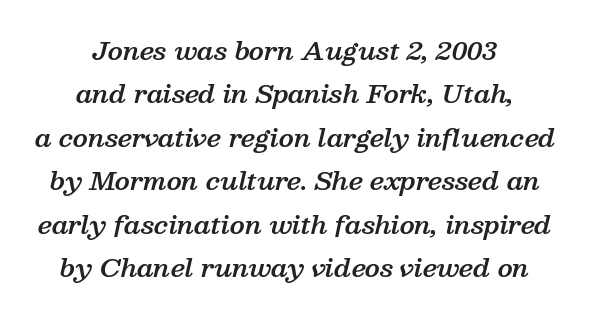
The whole block is typeset with a tilt. Does extra space separate the letters? No, they use regular spacing. The area under the type is left untouched. Firm but not heavy-handed strokes: this text is semibold.
